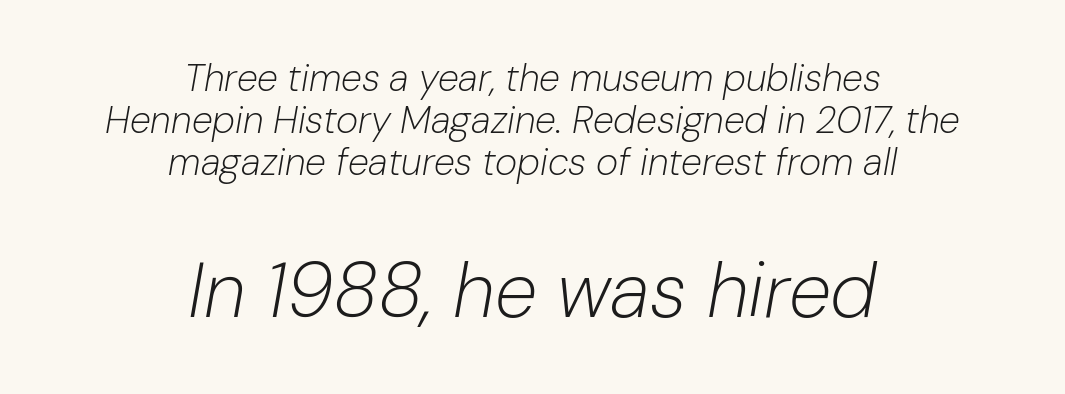
{"italic": "yes", "lean": "right", "slant_degrees": 10, "bold": "no", "weight": "light", "width": "normal", "stroke_contrast": "low", "x_height": "medium", "monospaced": "no", "underline": "no", "align": "center", "line_spacing": "tight", "line_spacing_ratio": 1.1, "letter_spacing": "normal", "letter_spacing_em": 0.0, "larger_block": "second", "size_ratio": 2.03, "glyph_px": 77}
